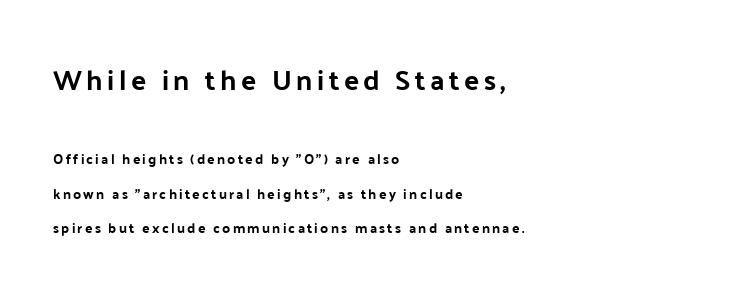
Q: Is the text italic (slanted)? A: No, it is upright.
Q: Is the typeface a serif or a sans-serif typeface? A: Sans-serif.
Q: Is the text underlined? A: No.
Q: How is the paragraph aligned? A: Left-aligned.
Q: Is the spacing between lines tight, normal or loose? A: Loose.
Q: Which block of text is set in a larger size, the first (top) or the second (bottom)? A: The first (top) one.
Q: Width (condensed, normal, or wide)? A: Normal.
Q: Stroke contrast? A: Low.
Q: x-height? A: Medium.
Q: Monospaced? A: No.
